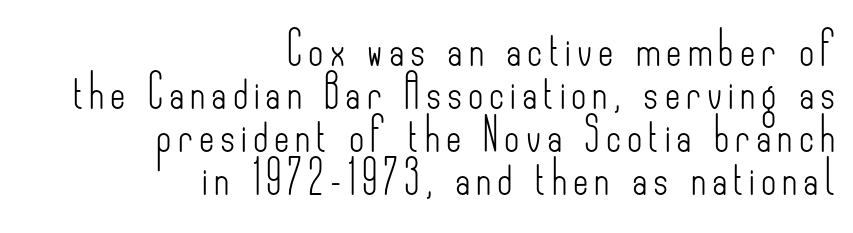
The letters stand upright; this is a roman face. Note the varied advance widths — an 'i' is clearly narrower than an 'm'. Grotesque or geometric, the face here clearly has no serifs. The setting favours the right margin, as signatures and pull-quotes sometimes do.
